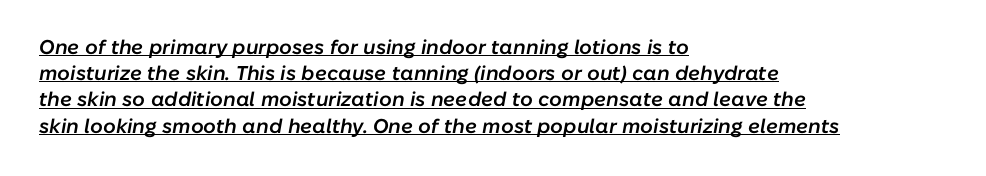
The image shows 20 px text type, italic (leaning right); set left-aligned, normal line spacing (1.31x), normal letter spacing, underlined.
